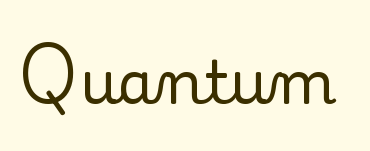
The image shows 60 px text type, upright; set normal letter spacing, not underlined; low stroke contrast and a small x-height.
